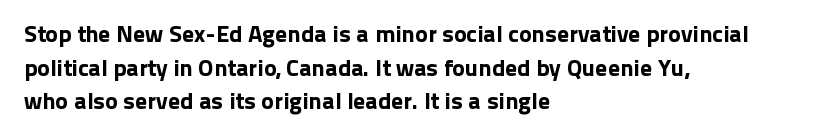
Leading matches the norm, producing a regular column. Every stem runs plumb, perpendicular to the baseline. Underline: absent. In CSS terms this would be text-align: left. Here the glyphs are tracked normally, forming tight word shapes.
